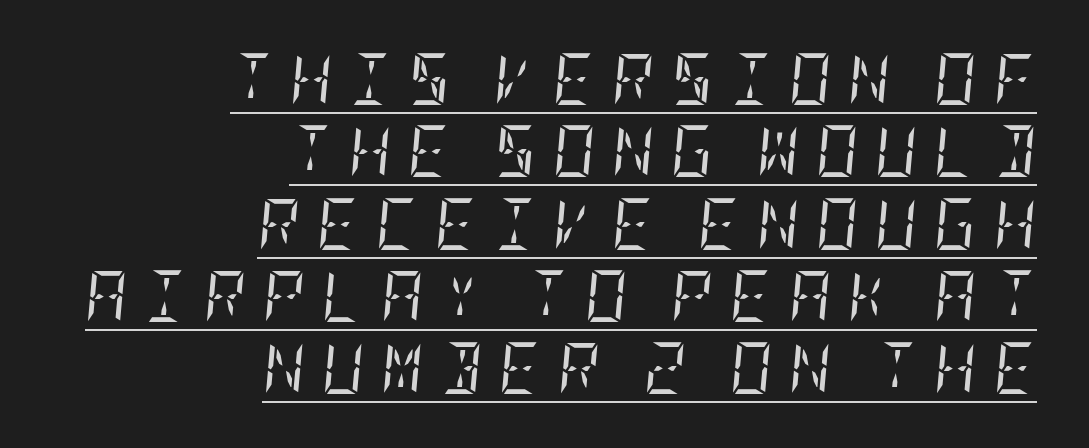
{"serif": "yes", "italic": "yes", "lean": "right", "slant_degrees": 5, "bold": "no", "weight": "regular", "width": "condensed", "stroke_contrast": "low", "x_height": "large", "underline": "yes", "align": "right", "line_spacing": "normal", "line_spacing_ratio": 1.39, "letter_spacing": "wide", "letter_spacing_em": 0.32, "glyph_px": 52}
